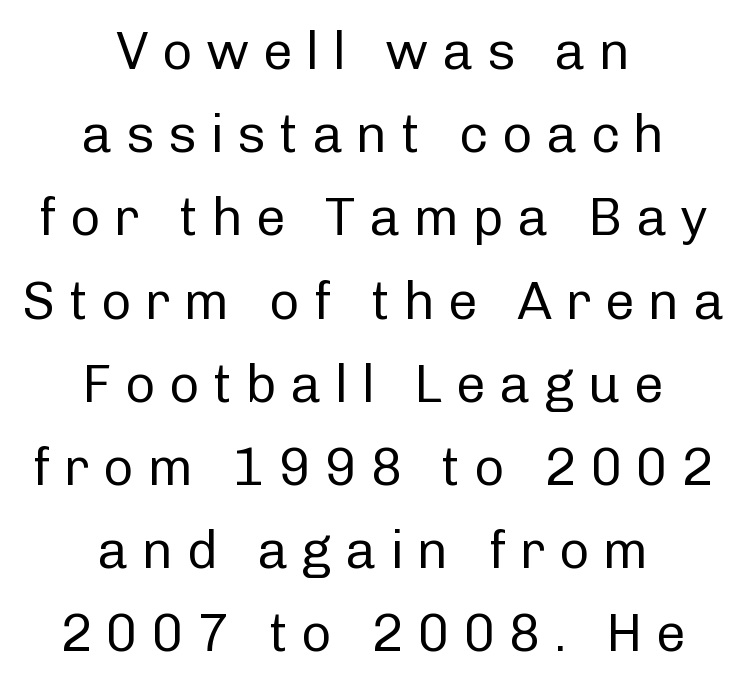
{"serif": "no", "italic": "no", "bold": "no", "weight": "regular", "width": "normal", "stroke_contrast": "low", "x_height": "medium", "monospaced": "no", "underline": "no", "align": "center", "line_spacing": "normal", "line_spacing_ratio": 1.57, "letter_spacing": "wide", "letter_spacing_em": 0.25, "glyph_px": 53}
